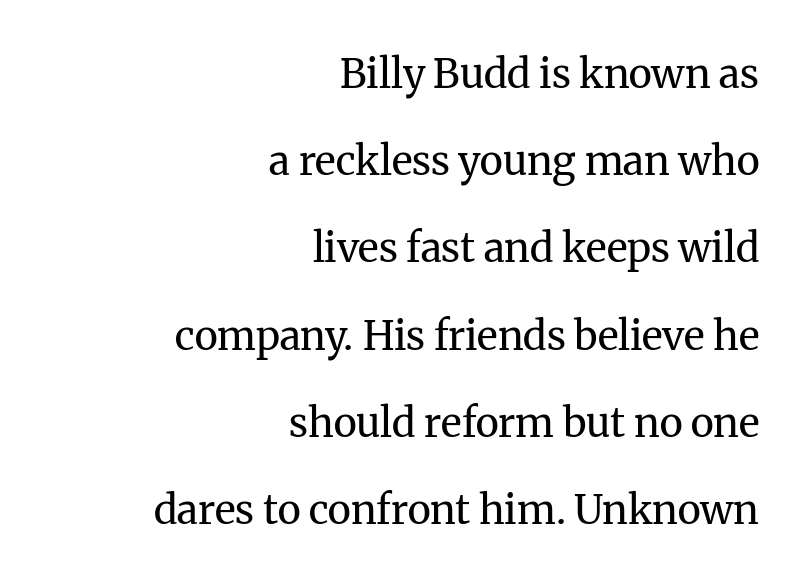
{"serif": "yes", "italic": "no", "bold": "no", "weight": "regular", "width": "normal", "stroke_contrast": "medium", "x_height": "medium", "monospaced": "no", "underline": "no", "align": "right", "line_spacing": "loose", "line_spacing_ratio": 2.18, "letter_spacing": "normal", "letter_spacing_em": 0.0, "glyph_px": 40}
